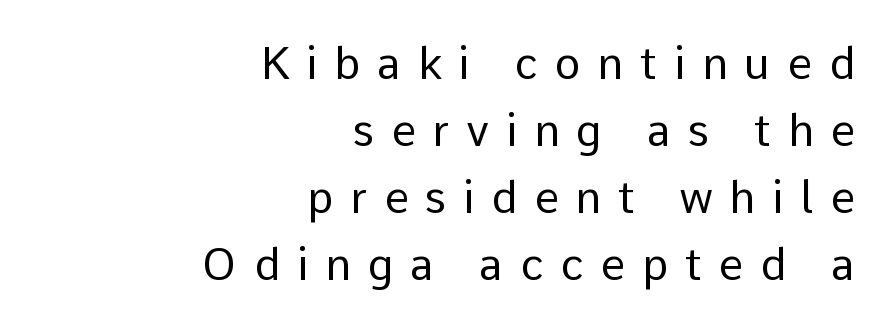
{"serif": "no", "italic": "no", "bold": "no", "weight": "regular", "width": "normal", "stroke_contrast": "low", "x_height": "medium", "monospaced": "no", "underline": "no", "align": "right", "line_spacing": "normal", "line_spacing_ratio": 1.52, "letter_spacing": "wide", "letter_spacing_em": 0.38, "glyph_px": 44}
